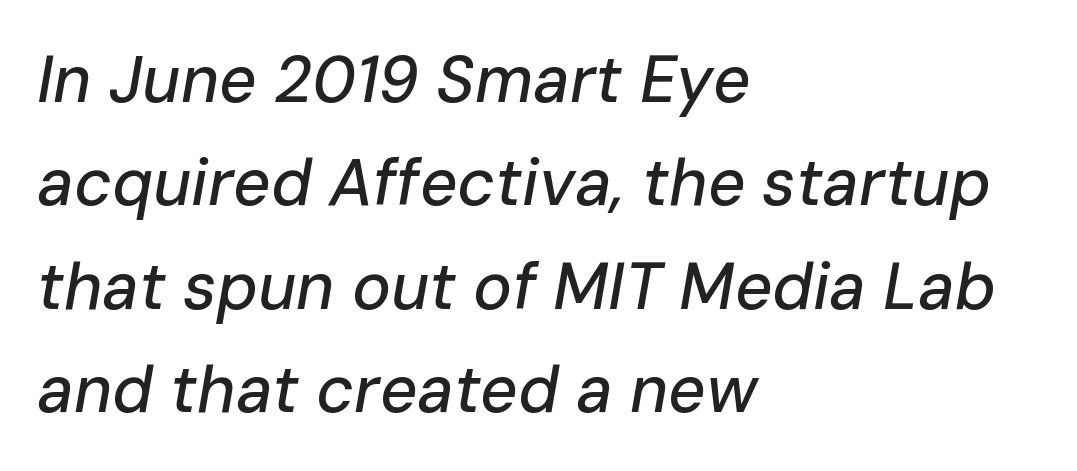
The image shows 65 px text type, italic (leaning right); set left-aligned, normal line spacing (1.59x), normal letter spacing, not underlined; low stroke contrast and a medium x-height.
